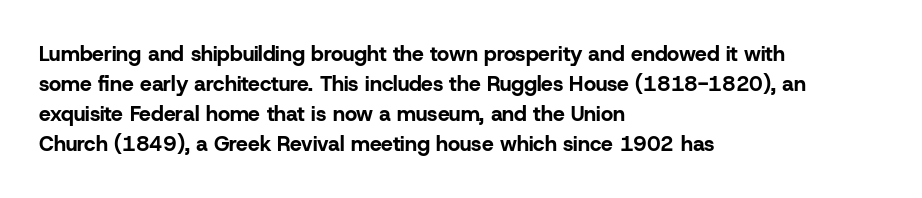
Q: Is the text bold? A: Yes.
Q: Is the text italic (slanted)? A: No, it is upright.
Q: Is the text underlined? A: No.
Q: How is the paragraph aligned? A: Left-aligned.
Q: Is the spacing between letters normal or unusually wide? A: Normal.
Q: Is the spacing between lines tight, normal or loose? A: Normal.
